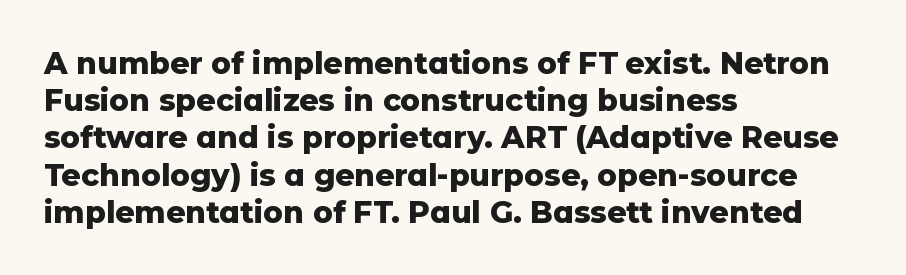
Q: Is the text bold? A: Yes.
Q: Is the text italic (slanted)? A: No, it is upright.
Q: Is the typeface a serif or a sans-serif typeface? A: Sans-serif.
Q: Is the text underlined? A: No.
Q: How is the paragraph aligned? A: Left-aligned.
Q: Is the spacing between letters normal or unusually wide? A: Normal.
Q: Width (condensed, normal, or wide)? A: Normal.
Q: Stroke contrast? A: Low.
Q: x-height? A: Medium.
Q: Monospaced? A: No.
